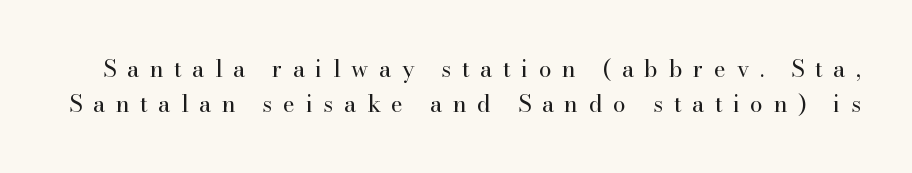
{"italic": "no", "bold": "no", "underline": "no", "line_spacing": "normal", "line_spacing_ratio": 1.52, "letter_spacing": "wide", "letter_spacing_em": 0.46, "glyph_px": 23}
